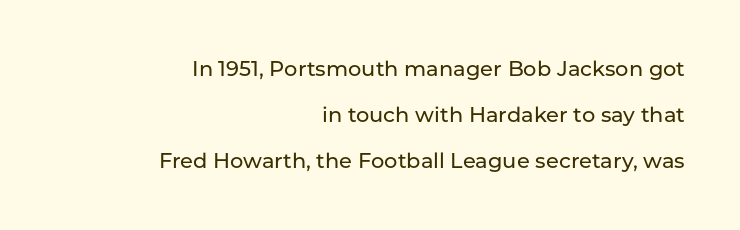
Q: Is the text italic (slanted)? A: No, it is upright.
Q: Is the text underlined? A: No.
Q: How is the paragraph aligned? A: Right-aligned.
Q: Is the spacing between letters normal or unusually wide? A: Normal.
Q: Is the spacing between lines tight, normal or loose? A: Loose.
